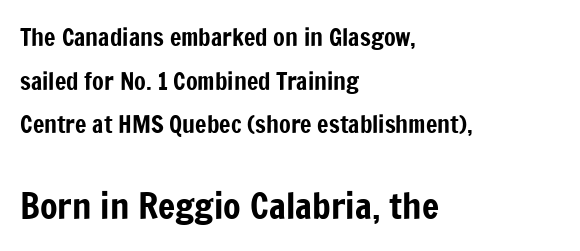
Q: Is the text italic (slanted)? A: No, it is upright.
Q: Is the typeface a serif or a sans-serif typeface? A: Sans-serif.
Q: Is the text underlined? A: No.
Q: How is the paragraph aligned? A: Left-aligned.
Q: Is the spacing between letters normal or unusually wide? A: Normal.
Q: Which block of text is set in a larger size, the first (top) or the second (bottom)? A: The second (bottom) one.
Q: Width (condensed, normal, or wide)? A: Condensed.
Q: Stroke contrast? A: Low.
Q: x-height? A: Medium.
Q: Monospaced? A: No.
